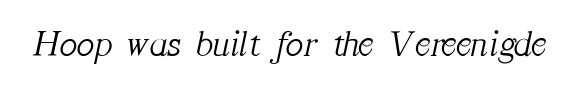
{"serif": "yes", "italic": "yes", "lean": "right", "slant_degrees": 12, "bold": "no", "weight": "light", "width": "normal", "stroke_contrast": "medium", "x_height": "medium", "monospaced": "no", "underline": "no", "letter_spacing": "normal", "letter_spacing_em": 0.0, "glyph_px": 37}
